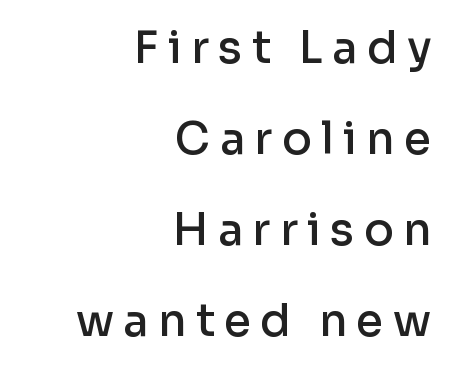
The image shows 44 px semibold sans-serif type, upright; set right-aligned, loose line spacing (2.07x), unusually wide letter spacing (+0.21 em), not underlined; low stroke contrast and a medium x-height.
